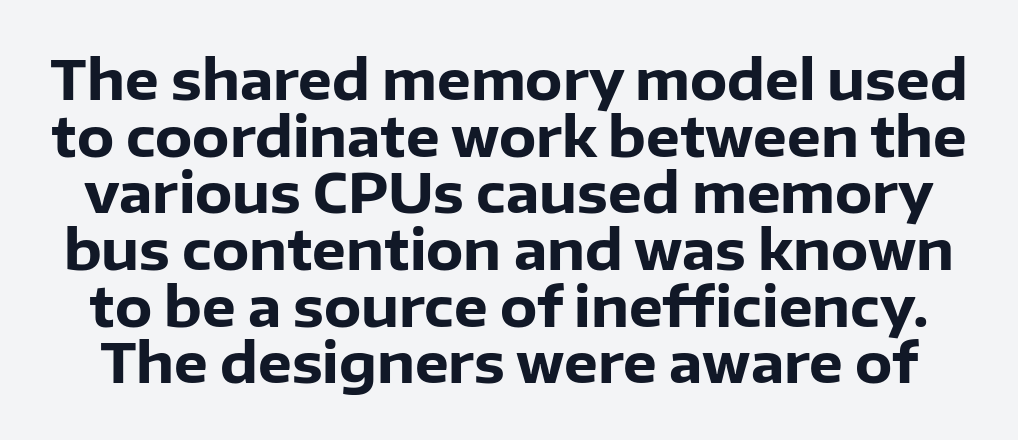
The image shows 54 px heavy sans-serif type, upright; set tight line spacing (1.05x), normal letter spacing, not underlined; low stroke contrast and a medium x-height.
